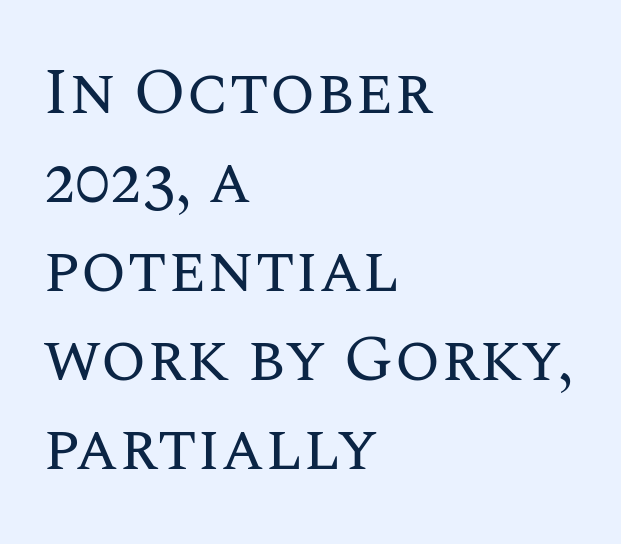
Q: Is the text bold? A: No.
Q: Is the text italic (slanted)? A: No, it is upright.
Q: Is the text underlined? A: No.
Q: How is the paragraph aligned? A: Left-aligned.
Q: Is the spacing between letters normal or unusually wide? A: Normal.
Q: Is the spacing between lines tight, normal or loose? A: Normal.
Q: Width (condensed, normal, or wide)? A: Normal.
Q: Stroke contrast? A: Medium.
Q: x-height? A: Large.
Q: Monospaced? A: No.
